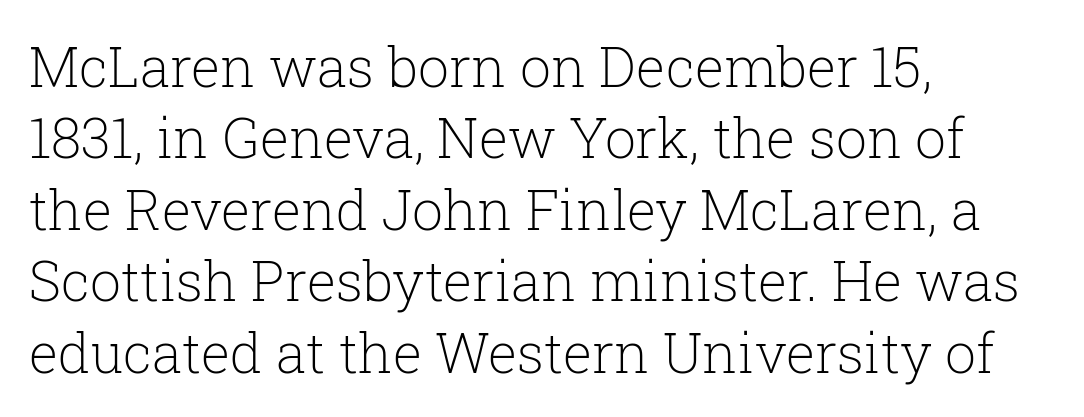
Q: Is the text bold? A: No.
Q: Is the text italic (slanted)? A: No, it is upright.
Q: Is the typeface a serif or a sans-serif typeface? A: Serif.
Q: Is the text underlined? A: No.
Q: How is the paragraph aligned? A: Left-aligned.
Q: Is the spacing between letters normal or unusually wide? A: Normal.
Q: Is the spacing between lines tight, normal or loose? A: Normal.
Q: Width (condensed, normal, or wide)? A: Normal.
Q: Stroke contrast? A: Low.
Q: x-height? A: Medium.
Q: Monospaced? A: No.
